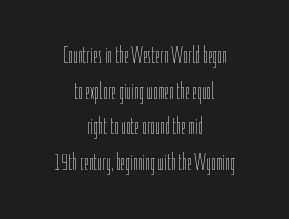
{"italic": "no", "bold": "no", "underline": "no", "align": "center", "line_spacing": "normal", "line_spacing_ratio": 1.48, "letter_spacing": "normal", "letter_spacing_em": 0.0, "glyph_px": 24}
